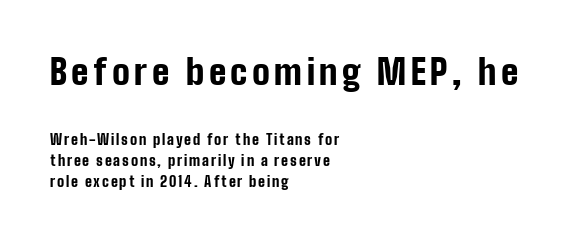
The text was rendered using a sans face with plain stroke endings. The space directly below the letters is spotless. Is the lower block the larger one? No — the upper block carries the bigger type. Regular leading.
